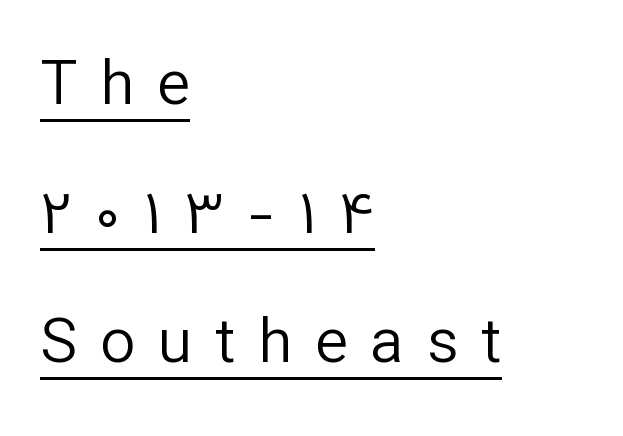
Q: Is the text bold? A: No.
Q: Is the text italic (slanted)? A: No, it is upright.
Q: Is the typeface a serif or a sans-serif typeface? A: Sans-serif.
Q: Is the text underlined? A: Yes.
Q: How is the paragraph aligned? A: Left-aligned.
Q: Is the spacing between letters normal or unusually wide? A: Unusually wide.
Q: Is the spacing between lines tight, normal or loose? A: Loose.
Q: Width (condensed, normal, or wide)? A: Normal.
Q: Stroke contrast? A: Low.
Q: x-height? A: Medium.
Q: Monospaced? A: No.
